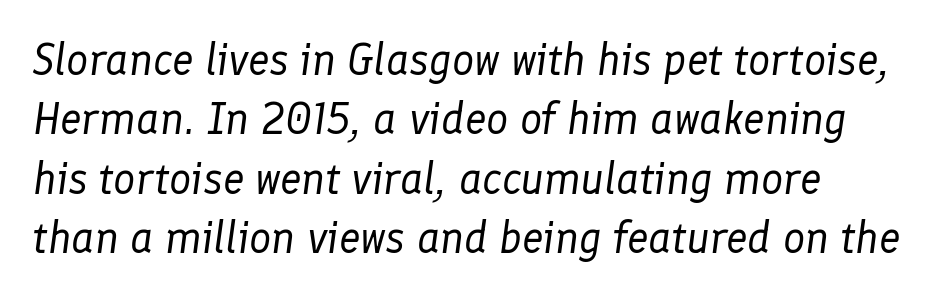
{"italic": "yes", "lean": "right", "slant_degrees": 8, "bold": "no", "weight": "regular", "width": "normal", "stroke_contrast": "low", "x_height": "medium", "monospaced": "no", "underline": "no", "align": "left", "line_spacing": "normal", "line_spacing_ratio": 1.35, "letter_spacing": "normal", "letter_spacing_em": 0.0, "glyph_px": 44}
